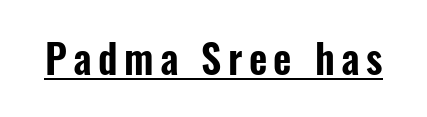
Do the characters align in a grid? No, the font is proportional. The lettering is marked with a stroke running underneath it. A typesetter would label this face a sans. Posture: straight, roman, zero tilt.
